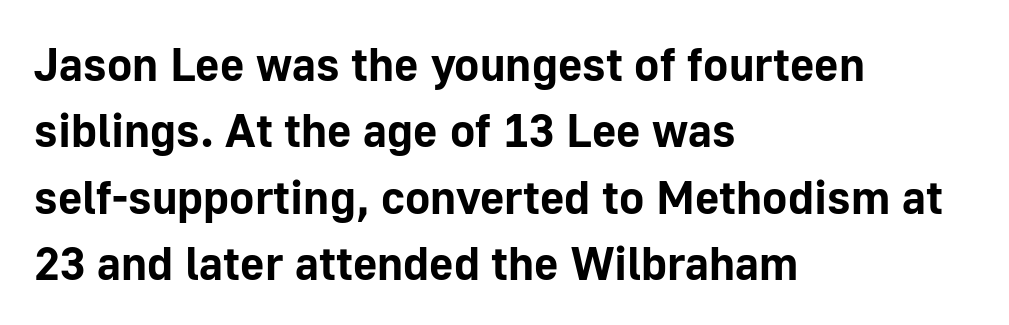
{"serif": "no", "italic": "no", "bold": "yes", "weight": "bold", "width": "normal", "stroke_contrast": "low", "x_height": "medium", "monospaced": "no", "underline": "no", "align": "left", "line_spacing": "normal", "line_spacing_ratio": 1.41, "letter_spacing": "normal", "letter_spacing_em": 0.0, "glyph_px": 47}
